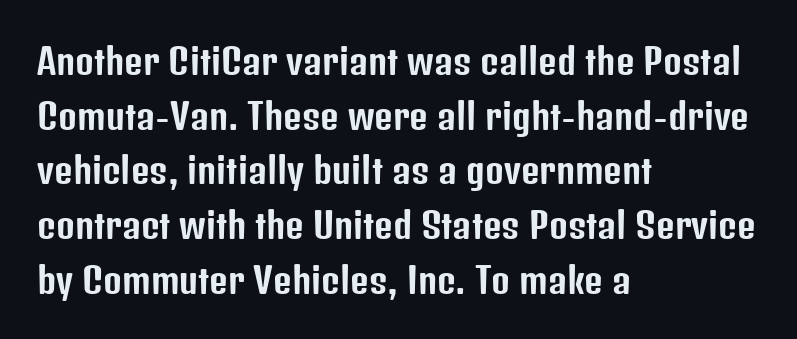
{"serif": "no", "italic": "no", "width": "condensed", "stroke_contrast": "low", "x_height": "medium", "monospaced": "no", "underline": "no", "align": "left", "line_spacing": "normal", "line_spacing_ratio": 1.52, "letter_spacing": "normal", "letter_spacing_em": 0.0, "glyph_px": 36}
